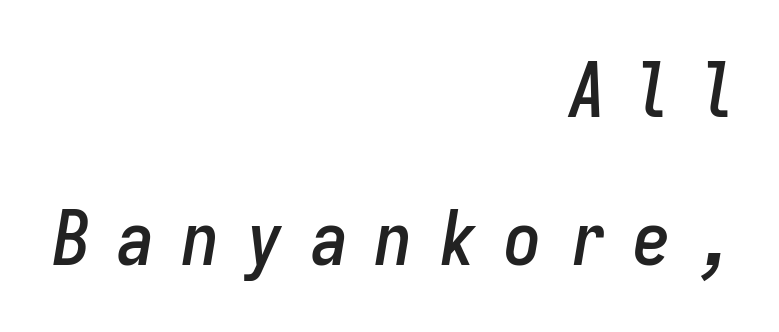
The image shows 75 px condensed type, italic (leaning right), monospaced; set right-aligned, loose line spacing (1.98x), unusually wide letter spacing (+0.36 em), not underlined; low stroke contrast and a medium x-height.
